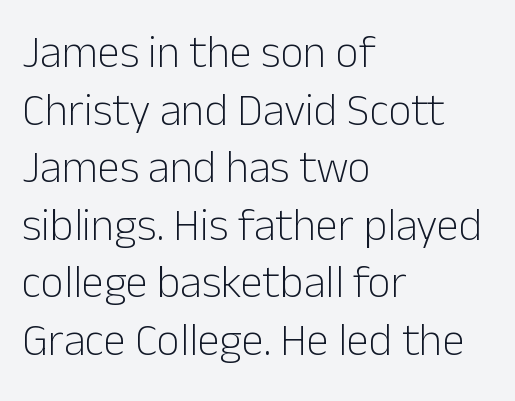
{"serif": "no", "italic": "no", "bold": "no", "weight": "light", "width": "normal", "stroke_contrast": "low", "x_height": "medium", "monospaced": "no", "underline": "no", "align": "left", "line_spacing": "normal", "line_spacing_ratio": 1.28, "letter_spacing": "normal", "letter_spacing_em": 0.0, "glyph_px": 45}
